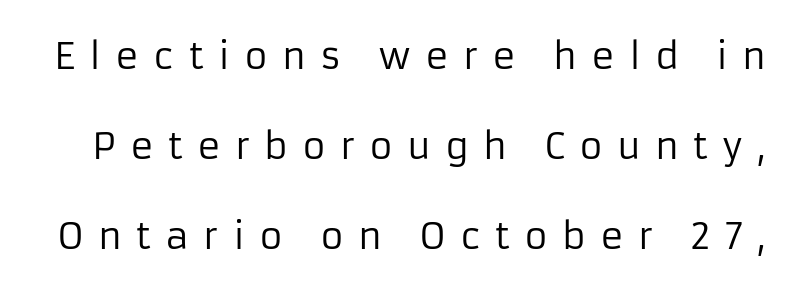
Q: Is the text bold? A: No.
Q: Is the text italic (slanted)? A: No, it is upright.
Q: Is the typeface a serif or a sans-serif typeface? A: Sans-serif.
Q: Is the text underlined? A: No.
Q: Is the spacing between letters normal or unusually wide? A: Unusually wide.
Q: Is the spacing between lines tight, normal or loose? A: Loose.
Q: Width (condensed, normal, or wide)? A: Normal.
Q: Stroke contrast? A: Low.
Q: x-height? A: Medium.
Q: Monospaced? A: No.
